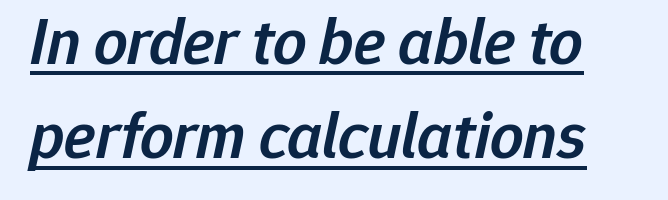
Compared with typical body copy, the letter spacing here is the same. The passage shown is typed in a proportional face where columns would drift. Emphasis is given by a line drawn under the lettering. Compared with ordinary roman type, these characters are visibly tilted.
